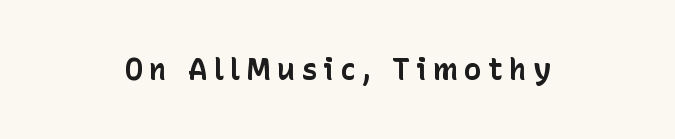
The image shows 30 px bold sans-serif type, upright; set centered, unusually wide letter spacing (+0.2 em), not underlined; low stroke contrast and a medium x-height.
